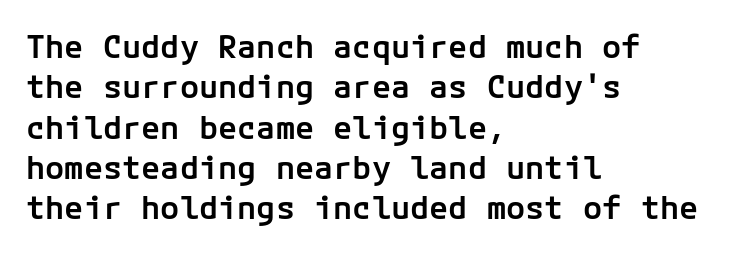
The image shows 32 px semibold sans-serif type, upright; set left-aligned, normal line spacing (1.26x), normal letter spacing, not underlined; low stroke contrast and a medium x-height.
